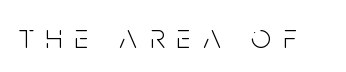
{"serif": "no", "italic": "no", "bold": "no", "weight": "light", "width": "condensed", "stroke_contrast": "low", "x_height": "large", "monospaced": "no", "underline": "no", "letter_spacing": "wide", "letter_spacing_em": 0.35, "glyph_px": 35}
